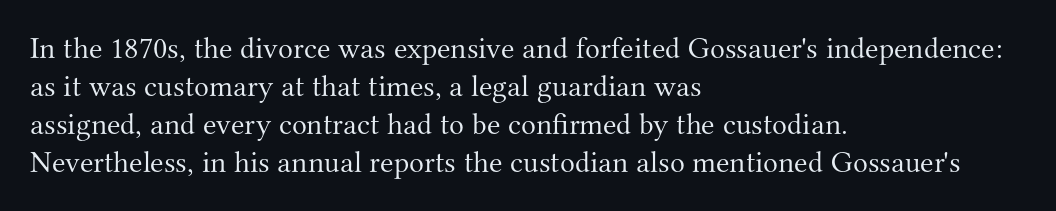
{"serif": "yes", "italic": "no", "bold": "no", "weight": "light", "width": "normal", "stroke_contrast": "medium", "x_height": "small", "monospaced": "no", "underline": "no", "align": "left", "line_spacing_ratio": 1.23, "letter_spacing": "normal", "letter_spacing_em": 0.0, "glyph_px": 31}
